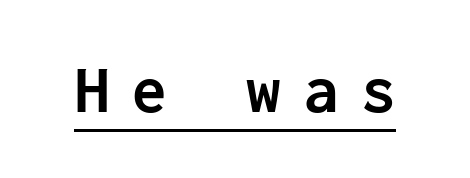
The passage shown is typeset with a sans-serif family. On the weight axis this lands at bold, roughly 700. The face used here is monospaced, like something from a code editor. The lettering is marked with a stroke running underneath it.
